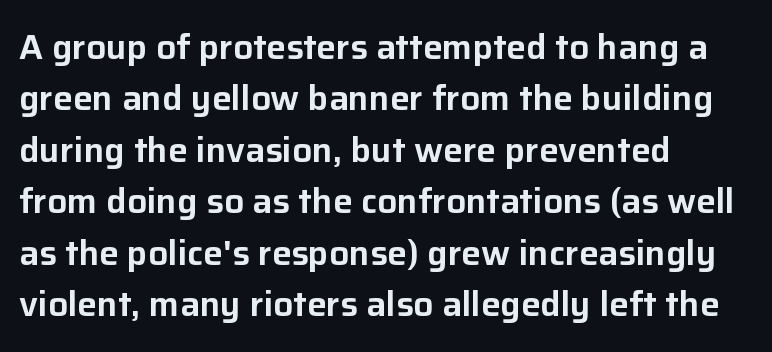
Q: Is the text italic (slanted)? A: No, it is upright.
Q: Is the typeface a serif or a sans-serif typeface? A: Sans-serif.
Q: Is the text underlined? A: No.
Q: How is the paragraph aligned? A: Left-aligned.
Q: Is the spacing between letters normal or unusually wide? A: Normal.
Q: Is the spacing between lines tight, normal or loose? A: Normal.
Q: Width (condensed, normal, or wide)? A: Normal.
Q: Stroke contrast? A: Low.
Q: x-height? A: Medium.
Q: Monospaced? A: No.
